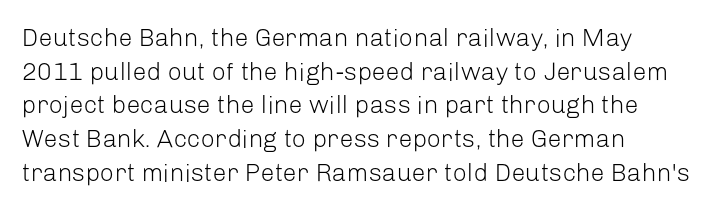
Honestly, there is no underline to notice here at all. When letters stand straight like this, we call the style roman or upright. The passage shown stacks its lines at a standard gap. Horizontal alignment here is leftward, the default for most running prose. Ink coverage per letter is moderate at most.
